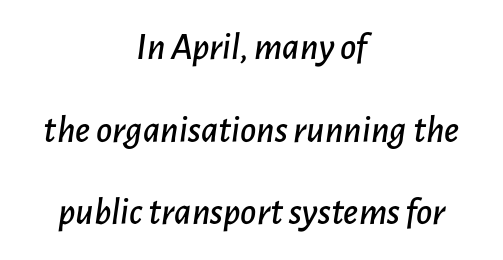
The image shows 39 px text type, italic (leaning right); set centered, loose line spacing (2.12x), normal letter spacing, not underlined; low stroke contrast and a medium x-height.
